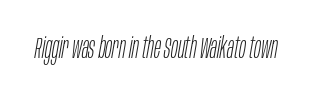
Q: Is the text bold? A: No.
Q: Is the text italic (slanted)? A: Yes, it leans right by about 10 degrees.
Q: Is the text underlined? A: No.
Q: Is the spacing between letters normal or unusually wide? A: Normal.
Q: Width (condensed, normal, or wide)? A: Condensed.
Q: Stroke contrast? A: Low.
Q: x-height? A: Large.
Q: Monospaced? A: No.
